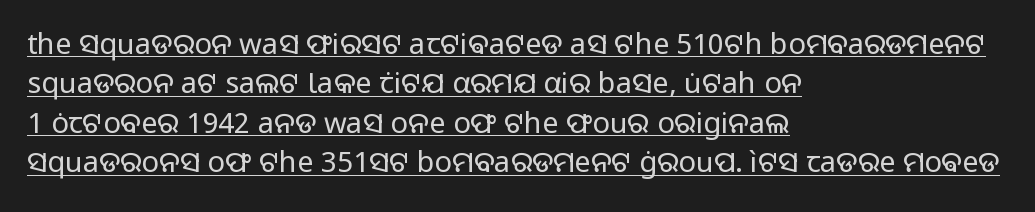
The image shows 29 px regular-weight sans-serif type, upright; set left-aligned, normal line spacing (1.36x), normal letter spacing, underlined; low stroke contrast and a medium x-height.
